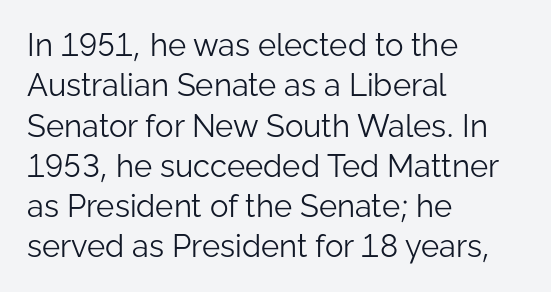
Here the designer chose a conventional face with non-uniform glyph widths. Notice how the stems are strictly vertical — no italics here. Heaviness? Minimal to ordinary, like unemphasized prose. Typeset ragged right — the left edge is the straight one. Note: no serifs on the glyphs.
